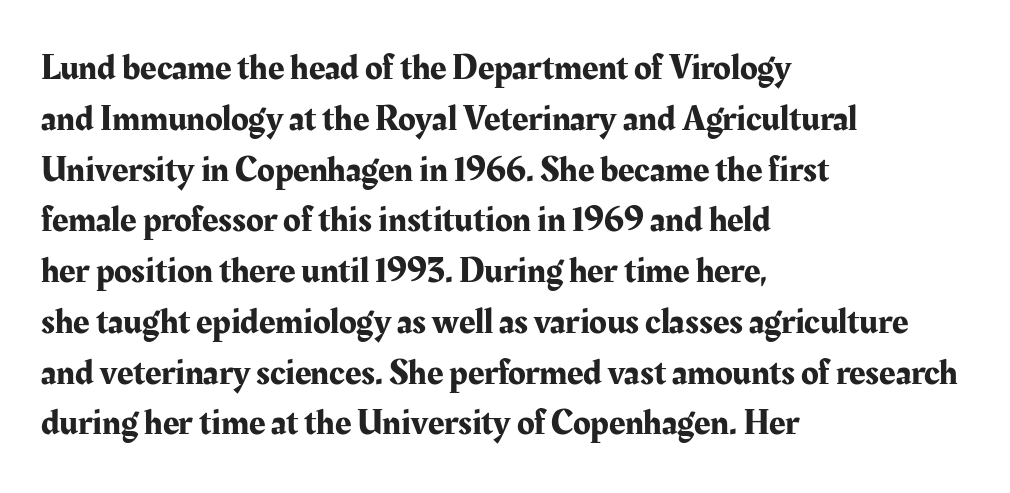
The image shows 36 px serif type, upright; set left-aligned, normal line spacing (1.41x), normal letter spacing, not underlined; medium stroke contrast and a medium x-height.
